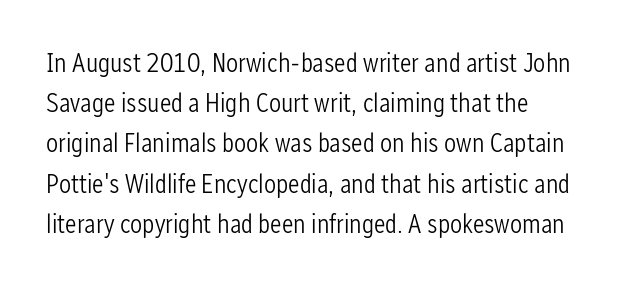
{"italic": "no", "bold": "no", "underline": "no", "align": "left", "line_spacing": "normal", "line_spacing_ratio": 1.49, "letter_spacing": "normal", "letter_spacing_em": 0.0, "glyph_px": 27}
